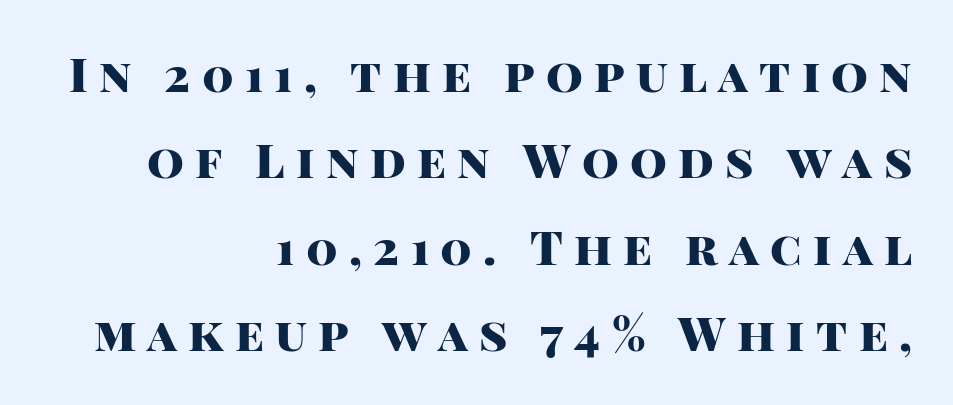
Strokes here are thick enough to call this a true bold. Each letter keeps its own natural width here, so spacing adapts to shape. The string is rendered with underlining switched off. What kind of face is this? One without serifs — a sans. Posture: vertical. The paragraph shown leans on its right margin.
